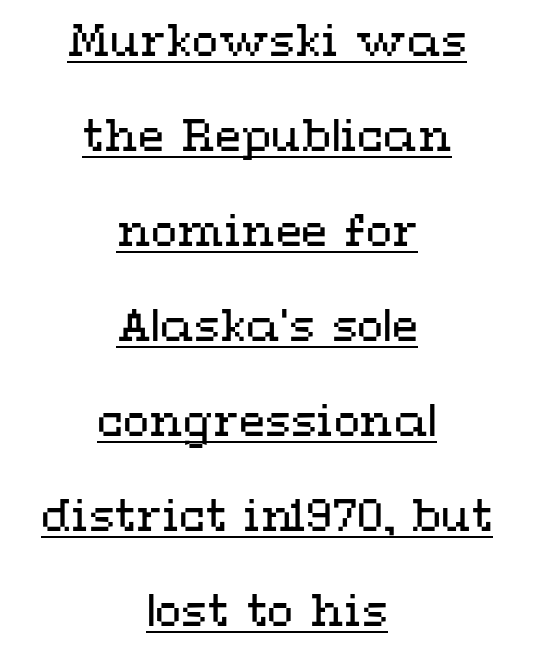
{"italic": "no", "bold": "no", "weight": "regular", "width": "wide", "stroke_contrast": "medium", "x_height": "medium", "monospaced": "no", "underline": "yes", "align": "center", "line_spacing": "loose", "line_spacing_ratio": 2.21, "letter_spacing": "normal", "letter_spacing_em": 0.0, "glyph_px": 43}
